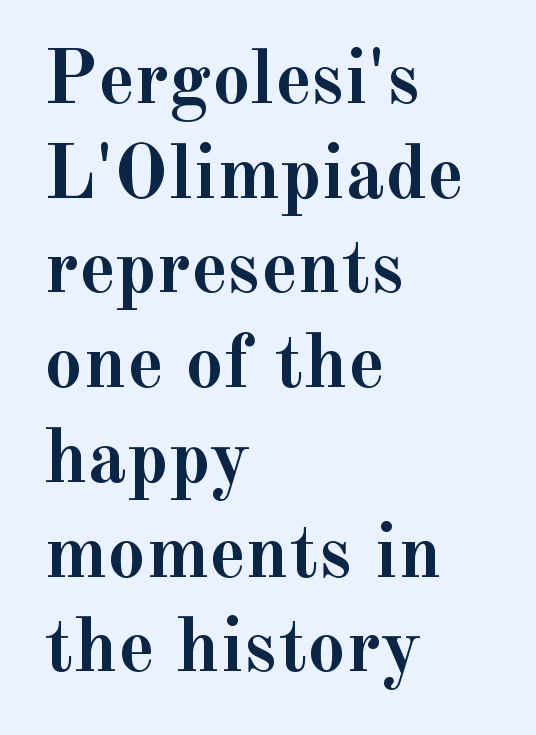
The lines in this sample share a left origin and differ only in where they stop. You could call the tracking neutral — neither tight nor loose. Rendered with straight, roman letterforms. Classification — serif.
